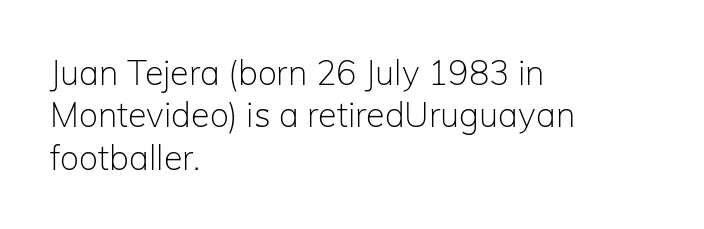
Type style note: lacks serifs. Posture: vertical. The face used here is proportionally spaced, like ordinary book or web type. The leading is moderate, giving the passage an even texture.
